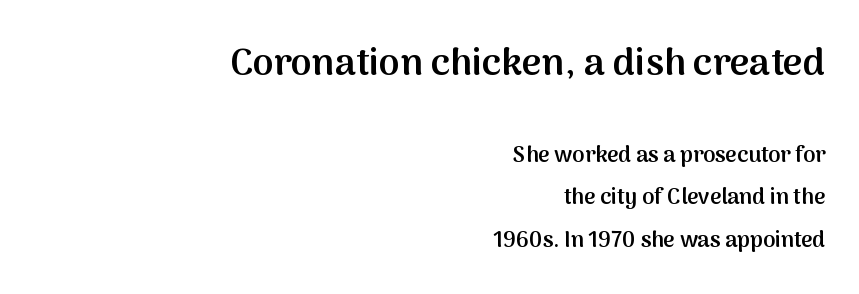
The image shows 38 px semibold sans-serif type, upright; set right-aligned, loose line spacing (1.93x), normal letter spacing, not underlined; the first (top) block is 1.73x larger; medium stroke contrast and a medium x-height.
